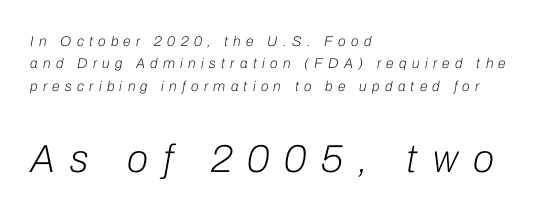
Summary of vertical rhythm: regular, with standard interline spacing. Slant detected: the letters are inclined. Compared with typical body copy, the letter spacing here is much looser. The passage shown is typed in a proportional face where columns would drift. The typeface has the unassuming heft of standard copy or less.
